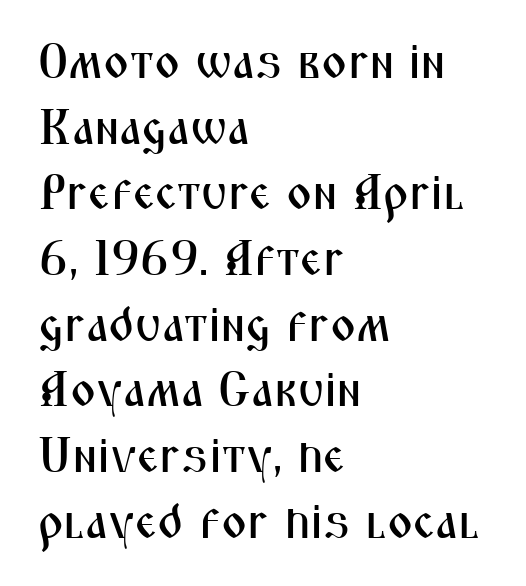
This sample uses a sans-serif face. Rule under the text: the space is simply empty. Italic? Not at all — the glyphs are vertical. How are the letters spaced? Ordinarily, with no added tracking. The paragraph shown leans on its left margin. Leading matches the norm, producing a regular column.
